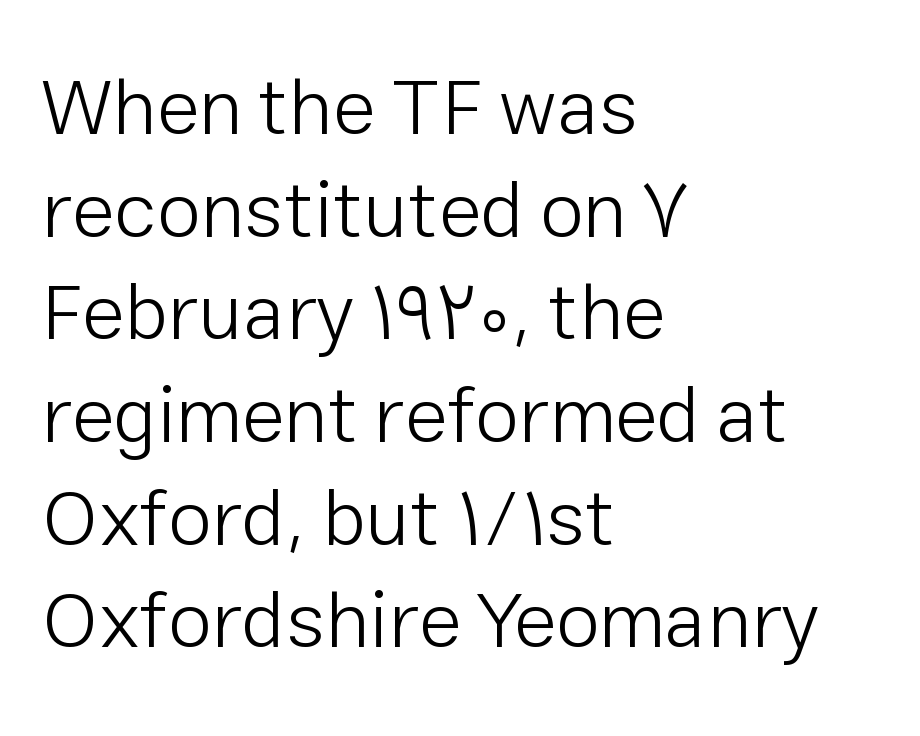
{"serif": "no", "italic": "no", "bold": "no", "weight": "light", "width": "normal", "stroke_contrast": "low", "x_height": "medium", "monospaced": "no", "underline": "no", "align": "left", "line_spacing": "normal", "line_spacing_ratio": 1.3, "letter_spacing": "normal", "letter_spacing_em": 0.0, "glyph_px": 79}
